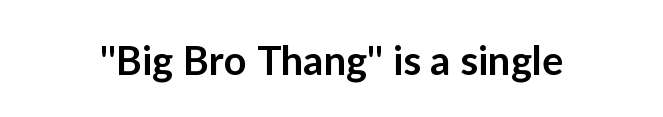
Q: Is the text bold? A: Semi-bold.
Q: Is the text italic (slanted)? A: No, it is upright.
Q: Is the typeface a serif or a sans-serif typeface? A: Sans-serif.
Q: Is the text underlined? A: No.
Q: Is the spacing between letters normal or unusually wide? A: Normal.
Q: Width (condensed, normal, or wide)? A: Normal.
Q: Stroke contrast? A: Low.
Q: x-height? A: Medium.
Q: Monospaced? A: No.
